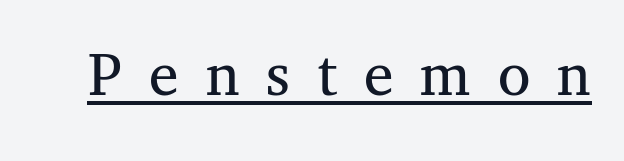
The image shows 66 px regular-weight serif type, upright; set unusually wide letter spacing (+0.41 em), underlined; medium stroke contrast and a medium x-height.
